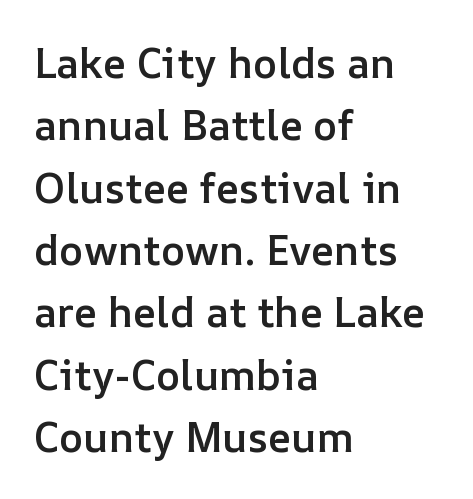
Q: Is the text bold? A: Semi-bold.
Q: Is the text italic (slanted)? A: No, it is upright.
Q: Is the text underlined? A: No.
Q: How is the paragraph aligned? A: Left-aligned.
Q: Is the spacing between letters normal or unusually wide? A: Normal.
Q: Is the spacing between lines tight, normal or loose? A: Normal.
Q: Width (condensed, normal, or wide)? A: Normal.
Q: Stroke contrast? A: Low.
Q: x-height? A: Medium.
Q: Monospaced? A: No.
